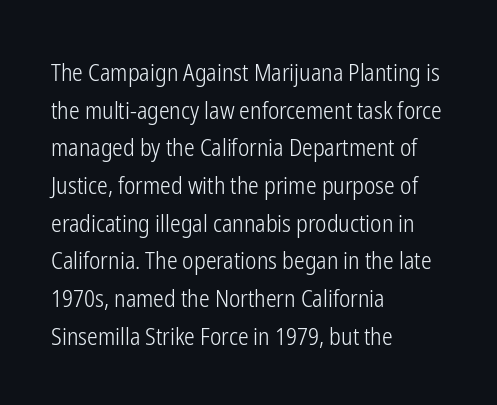
The setting favours the left margin, as ordinary paragraphs usually do. The face looks like a standard text weight, possibly lighter. Each row of text sits above clean, open space. Posture: straight, roman, zero tilt.
